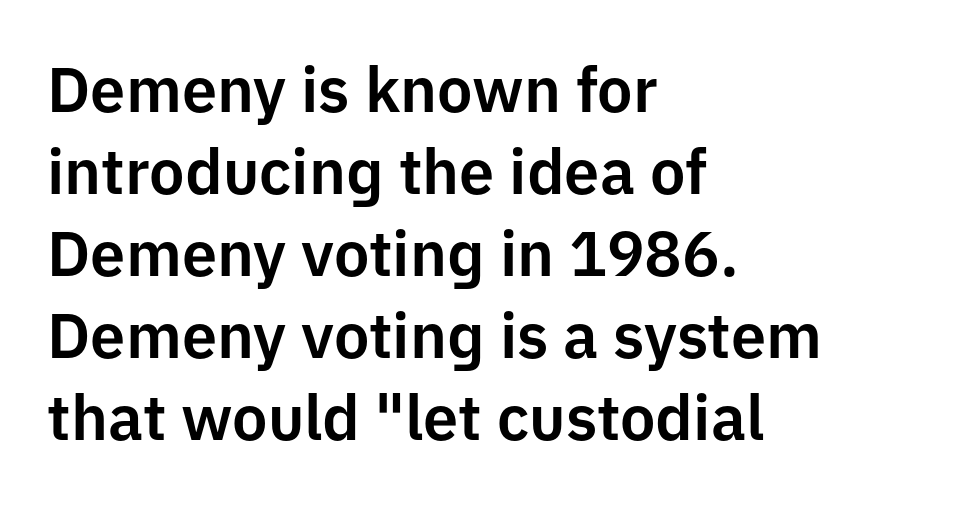
{"serif": "no", "italic": "no", "width": "normal", "stroke_contrast": "low", "x_height": "medium", "monospaced": "no", "underline": "no", "align": "left", "line_spacing": "normal", "line_spacing_ratio": 1.3, "letter_spacing": "normal", "letter_spacing_em": 0.0, "glyph_px": 63}
